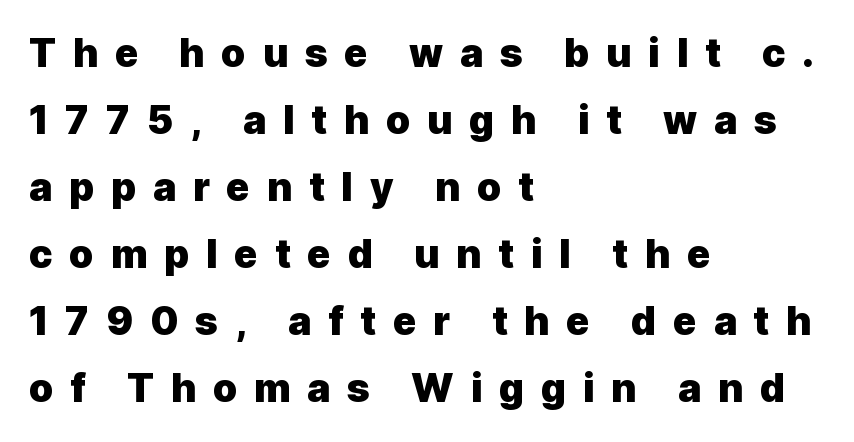
The image shows 39 px heavy sans-serif type, upright; set left-aligned, line spacing 1.72x, unusually wide letter spacing (+0.43 em), not underlined; a medium x-height.
